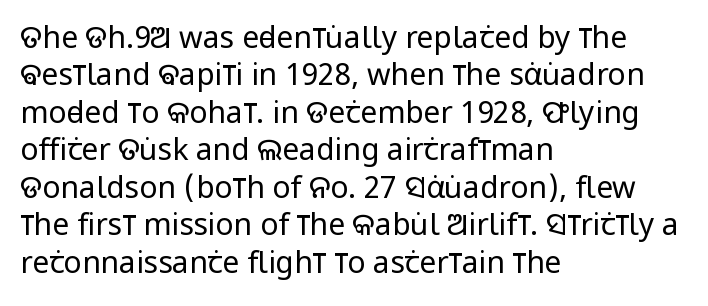
Q: Is the text bold? A: No.
Q: Is the text italic (slanted)? A: No, it is upright.
Q: Is the typeface a serif or a sans-serif typeface? A: Sans-serif.
Q: Is the text underlined? A: No.
Q: How is the paragraph aligned? A: Left-aligned.
Q: Is the spacing between letters normal or unusually wide? A: Normal.
Q: Is the spacing between lines tight, normal or loose? A: Normal.
Q: Width (condensed, normal, or wide)? A: Condensed.
Q: Stroke contrast? A: Low.
Q: x-height? A: Large.
Q: Monospaced? A: No.
